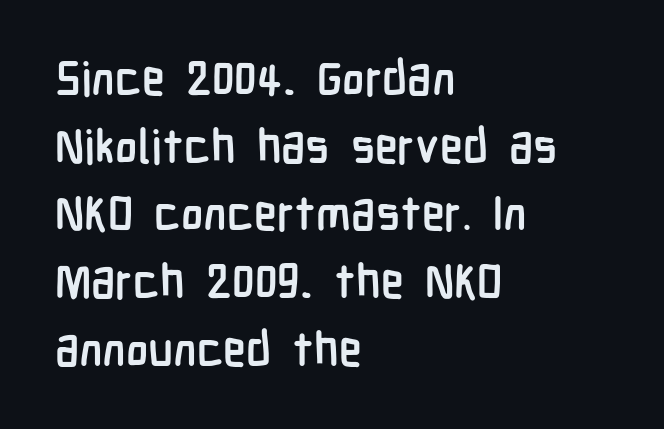
Just letters on the line, the space beneath them empty. Posture: upright roman. The vertical gap from one line to the next is medium. Note the varied advance widths — an 'i' is clearly narrower than an 'm'.
